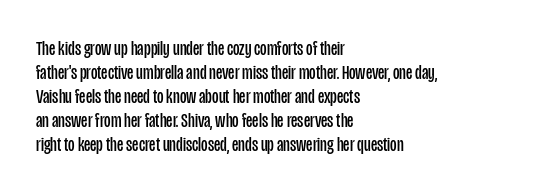
The image shows 20 px text type, upright; set left-aligned, line spacing 1.2x, normal letter spacing, not underlined.
